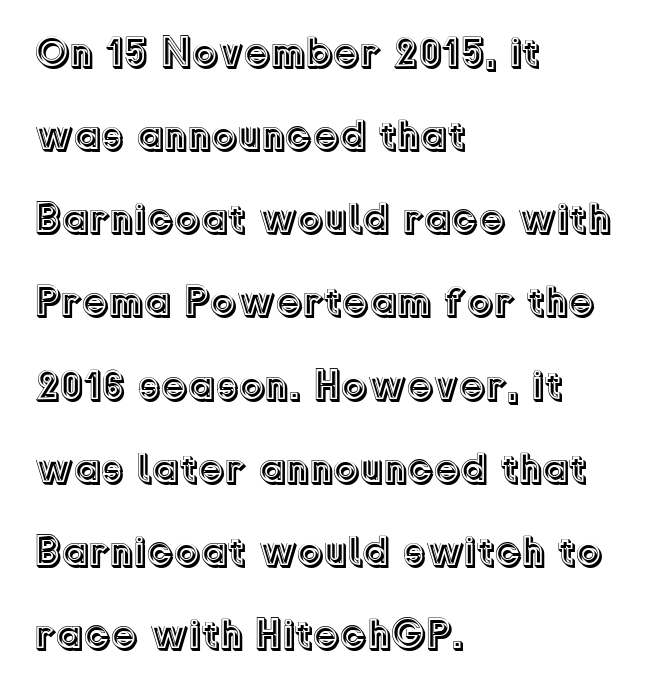
Q: Is the text italic (slanted)? A: No, it is upright.
Q: Is the text underlined? A: No.
Q: How is the paragraph aligned? A: Left-aligned.
Q: Is the spacing between letters normal or unusually wide? A: Normal.
Q: Is the spacing between lines tight, normal or loose? A: Loose.
Q: Width (condensed, normal, or wide)? A: Normal.
Q: x-height? A: Medium.
Q: Monospaced? A: No.
